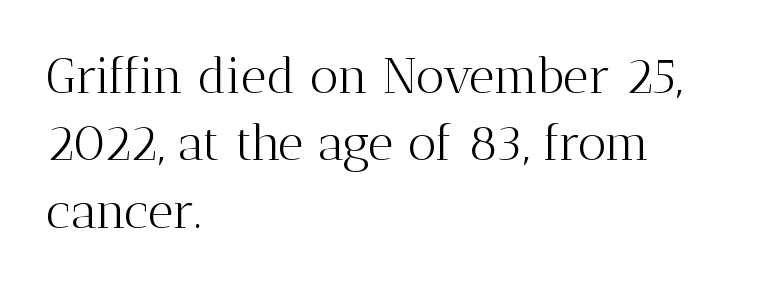
The image shows 50 px light serif type, upright; set left-aligned, normal line spacing (1.35x), normal letter spacing, not underlined; medium stroke contrast and a medium x-height.
